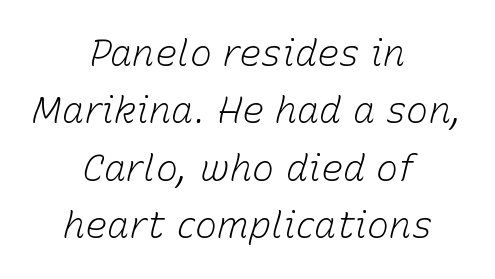
Rendered with sloped, italic letterforms. Observe the ordinary spacing: letters are neighbours, not strangers. Spacing verdict: proportional, widths tailored to each character. A student would call this center alignment; a typographer would say set centered. A quiet, ordinary-to-light weight characterises the typeface. The foot of each line stays bare and open.
